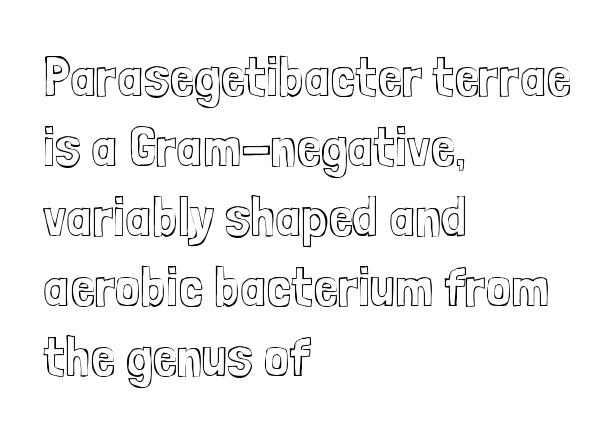
Q: Is the text italic (slanted)? A: No, it is upright.
Q: Is the text underlined? A: No.
Q: How is the paragraph aligned? A: Left-aligned.
Q: Is the spacing between letters normal or unusually wide? A: Normal.
Q: Is the spacing between lines tight, normal or loose? A: Normal.
Q: Width (condensed, normal, or wide)? A: Condensed.
Q: x-height? A: Medium.
Q: Monospaced? A: No.
